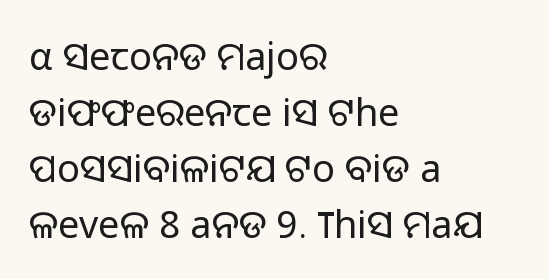
{"serif": "no", "italic": "no", "bold": "no", "weight": "regular", "width": "normal", "stroke_contrast": "low", "x_height": "medium", "monospaced": "no", "underline": "no", "align": "left", "line_spacing": "normal", "line_spacing_ratio": 1.47, "letter_spacing": "normal", "letter_spacing_em": 0.0, "glyph_px": 38}
